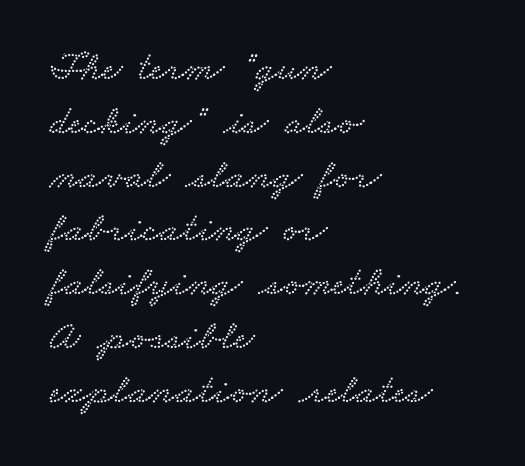
The image shows 42 px wide serif type; set left-aligned, normal line spacing (1.28x), normal letter spacing, not underlined; low stroke contrast and a small x-height.
